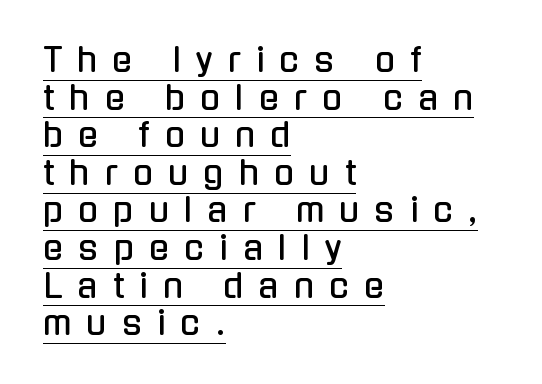
{"serif": "no", "italic": "no", "width": "condensed", "stroke_contrast": "low", "x_height": "medium", "monospaced": "no", "underline": "yes", "align": "left", "line_spacing": "tight", "line_spacing_ratio": 1.14, "letter_spacing": "wide", "letter_spacing_em": 0.46, "glyph_px": 33}
